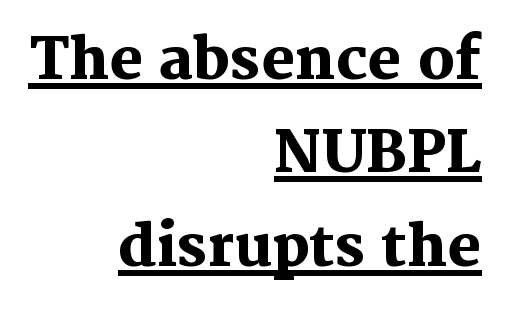
Q: Is the text bold? A: Yes.
Q: Is the text italic (slanted)? A: No, it is upright.
Q: Is the typeface a serif or a sans-serif typeface? A: Serif.
Q: Is the text underlined? A: Yes.
Q: How is the paragraph aligned? A: Right-aligned.
Q: Is the spacing between letters normal or unusually wide? A: Normal.
Q: Is the spacing between lines tight, normal or loose? A: Normal.
Q: Width (condensed, normal, or wide)? A: Normal.
Q: Stroke contrast? A: Medium.
Q: x-height? A: Medium.
Q: Monospaced? A: No.
